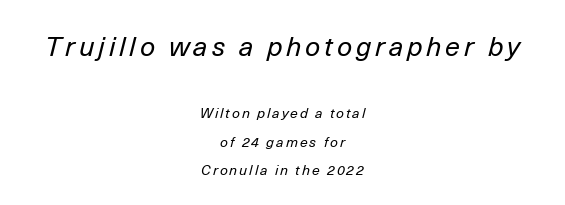
The image shows 27 px text type, italic (leaning right); set centered, loose line spacing (2.05x), not underlined; the first (top) block is 1.93x larger.
